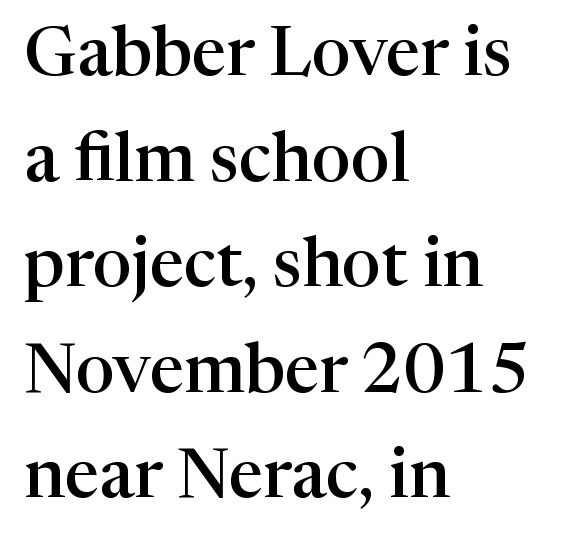
Q: Is the text bold? A: Semi-bold.
Q: Is the text italic (slanted)? A: No, it is upright.
Q: Is the typeface a serif or a sans-serif typeface? A: Serif.
Q: Is the text underlined? A: No.
Q: How is the paragraph aligned? A: Left-aligned.
Q: Is the spacing between letters normal or unusually wide? A: Normal.
Q: Is the spacing between lines tight, normal or loose? A: Normal.
Q: Width (condensed, normal, or wide)? A: Normal.
Q: Stroke contrast? A: High.
Q: x-height? A: Medium.
Q: Monospaced? A: No.
